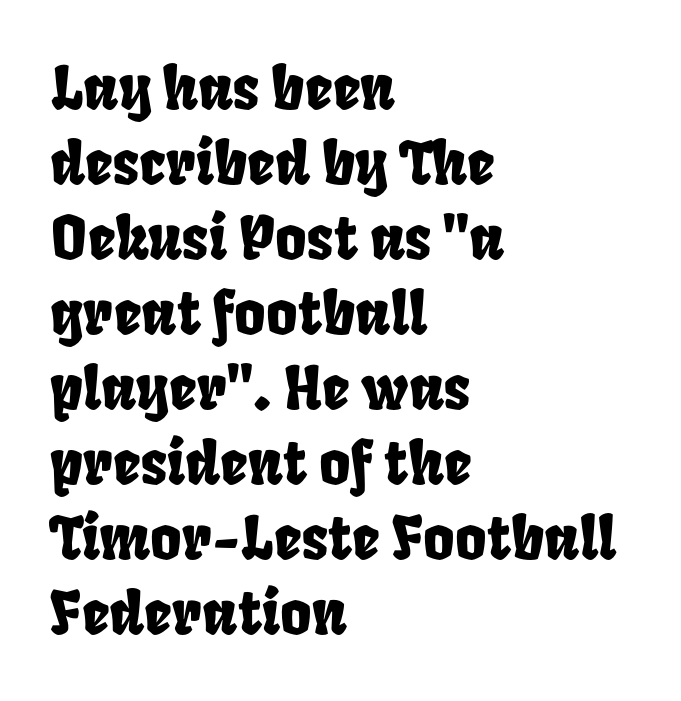
{"width": "condensed", "stroke_contrast": "low", "x_height": "large", "monospaced": "no", "underline": "no", "align": "left", "line_spacing": "normal", "line_spacing_ratio": 1.25, "letter_spacing": "normal", "letter_spacing_em": 0.0, "glyph_px": 60}
